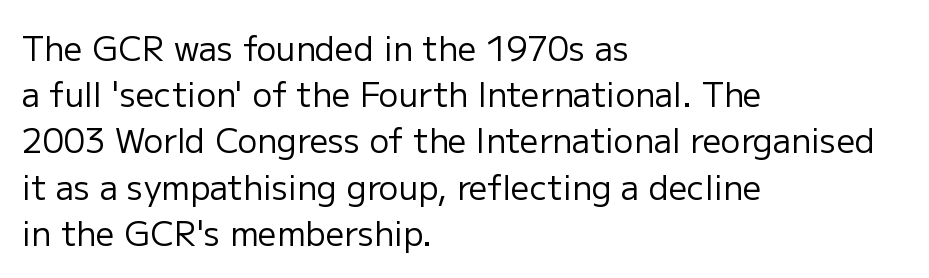
{"serif": "no", "italic": "no", "bold": "no", "weight": "regular", "width": "normal", "stroke_contrast": "low", "x_height": "medium", "monospaced": "no", "underline": "no", "align": "left", "line_spacing": "normal", "line_spacing_ratio": 1.4, "letter_spacing": "normal", "letter_spacing_em": 0.0, "glyph_px": 33}
